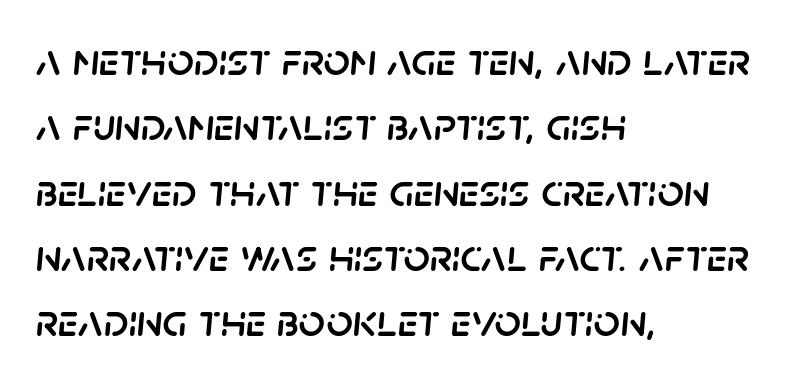
Q: Is the text italic (slanted)? A: Yes, it leans right by about 5 degrees.
Q: Is the text underlined? A: No.
Q: How is the paragraph aligned? A: Left-aligned.
Q: Is the spacing between letters normal or unusually wide? A: Normal.
Q: Is the spacing between lines tight, normal or loose? A: Normal.
Q: Width (condensed, normal, or wide)? A: Normal.
Q: Stroke contrast? A: Low.
Q: x-height? A: Large.
Q: Monospaced? A: No.
